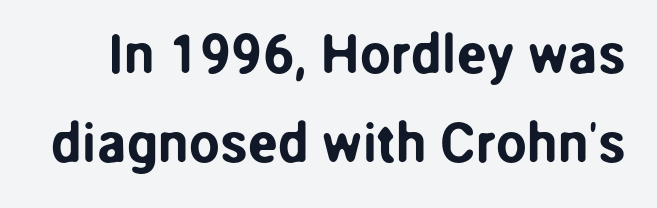
{"serif": "no", "italic": "no", "width": "normal", "stroke_contrast": "low", "x_height": "medium", "monospaced": "no", "underline": "no", "line_spacing": "normal", "line_spacing_ratio": 1.62, "letter_spacing": "normal", "letter_spacing_em": 0.0, "glyph_px": 55}
